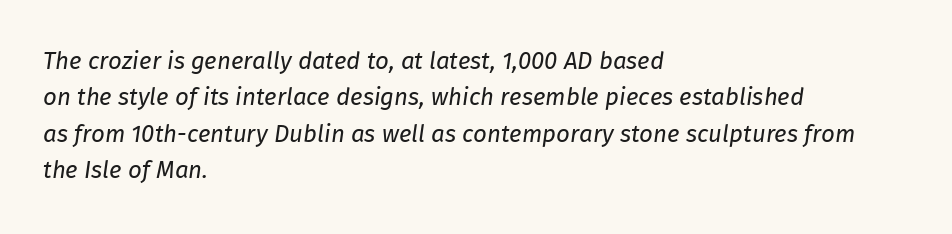
The image shows 24 px text type, italic (leaning right); set left-aligned, normal line spacing (1.52x), normal letter spacing, not underlined.
